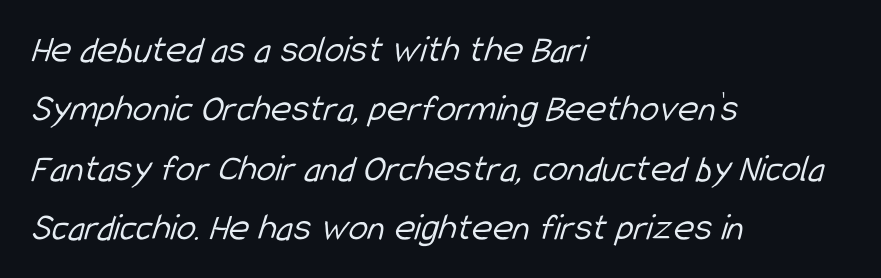
Q: Is the text bold? A: No.
Q: Is the typeface a serif or a sans-serif typeface? A: Sans-serif.
Q: Is the text underlined? A: No.
Q: How is the paragraph aligned? A: Left-aligned.
Q: Is the spacing between letters normal or unusually wide? A: Normal.
Q: Is the spacing between lines tight, normal or loose? A: Normal.
Q: Width (condensed, normal, or wide)? A: Condensed.
Q: Stroke contrast? A: Low.
Q: x-height? A: Medium.
Q: Monospaced? A: No.
